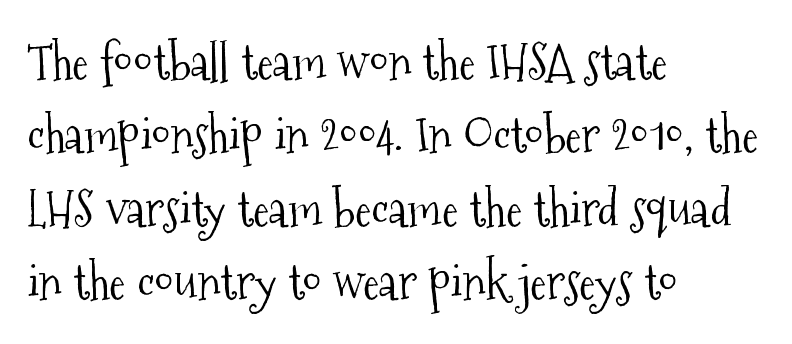
Q: Is the text bold? A: No.
Q: Is the text italic (slanted)? A: No, it is upright.
Q: Is the typeface a serif or a sans-serif typeface? A: Serif.
Q: Is the text underlined? A: No.
Q: How is the paragraph aligned? A: Left-aligned.
Q: Is the spacing between letters normal or unusually wide? A: Normal.
Q: Is the spacing between lines tight, normal or loose? A: Normal.
Q: Width (condensed, normal, or wide)? A: Condensed.
Q: Stroke contrast? A: Medium.
Q: x-height? A: Medium.
Q: Monospaced? A: No.
